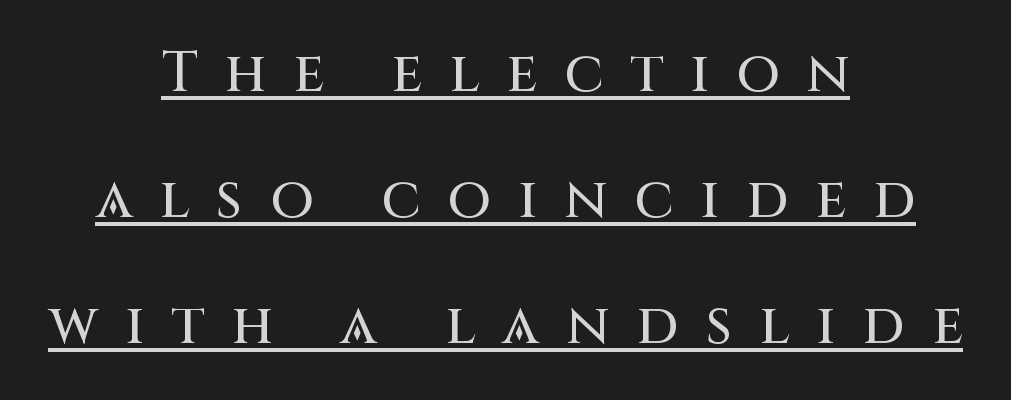
A roman cut, with each character standing at attention. Regarding serifs, this sample does without them. Tracking here is generous; glyphs stand well apart from one another. The whitespace from short lines is split evenly between both sides. Here the designer chose a conventional face with non-uniform glyph widths.
